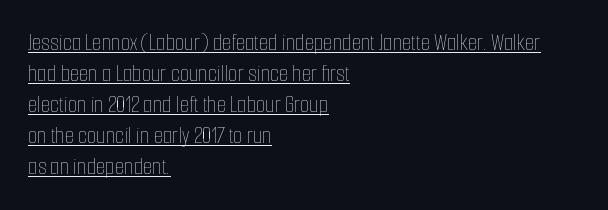
Left-aligned paragraph, ragged on the right. The letters stand straight up with perfectly vertical stems. A typesetter would call this leading conventional body-copy spacing. There is no visible air inserted between adjacent glyphs. Stems here are at most as thick as an everyday book face.
